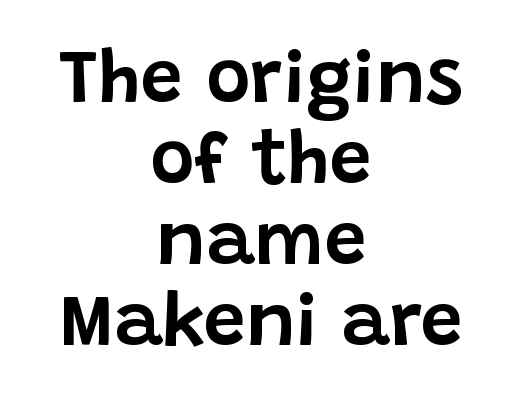
Q: Is the text italic (slanted)? A: No, it is upright.
Q: Is the typeface a serif or a sans-serif typeface? A: Sans-serif.
Q: Is the text underlined? A: No.
Q: How is the paragraph aligned? A: Centered.
Q: Is the spacing between letters normal or unusually wide? A: Normal.
Q: Is the spacing between lines tight, normal or loose? A: Tight.
Q: Width (condensed, normal, or wide)? A: Normal.
Q: Stroke contrast? A: Low.
Q: x-height? A: Large.
Q: Monospaced? A: No.
